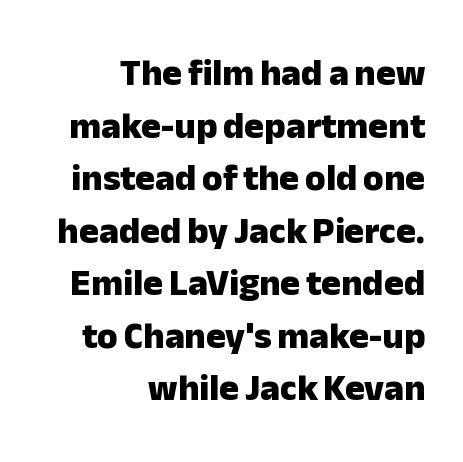
{"serif": "no", "italic": "no", "bold": "yes", "weight": "heavy", "width": "normal", "stroke_contrast": "low", "x_height": "medium", "monospaced": "no", "underline": "no", "align": "right", "line_spacing": "normal", "line_spacing_ratio": 1.42, "letter_spacing": "normal", "letter_spacing_em": 0.0, "glyph_px": 37}
